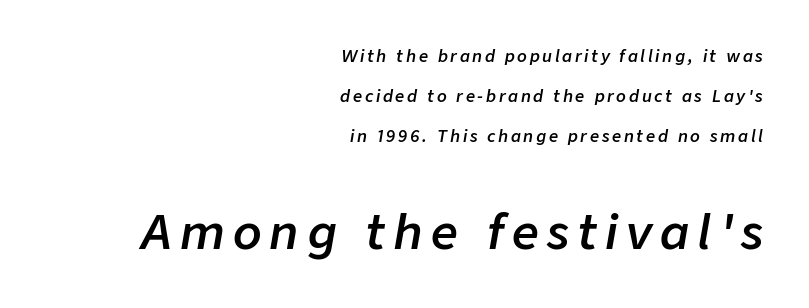
{"italic": "yes", "lean": "right", "slant_degrees": 9, "bold": "semi", "weight": "semibold", "width": "normal", "stroke_contrast": "low", "x_height": "medium", "monospaced": "no", "underline": "no", "align": "right", "line_spacing": "loose", "line_spacing_ratio": 2.49, "larger_block": "second", "size_ratio": 2.94, "glyph_px": 47}
